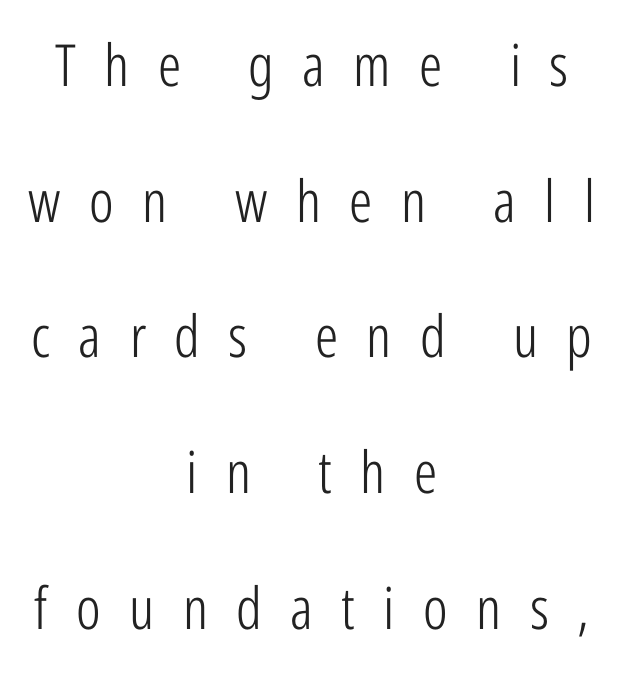
Check under the words: just untouched page. The passage shown is typed in a proportional face where columns would drift. The rendering shows plain stroke endings on the letterforms — a sans-serif design. Characters remain perfectly vertical along every line.
